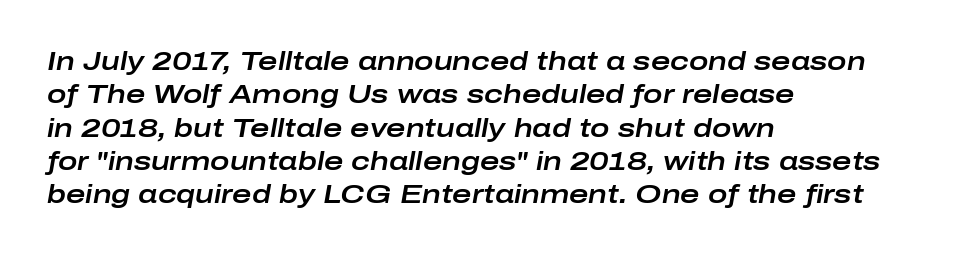
The image shows 26 px text type, italic (leaning right); set left-aligned, normal line spacing (1.28x), normal letter spacing, not underlined.
